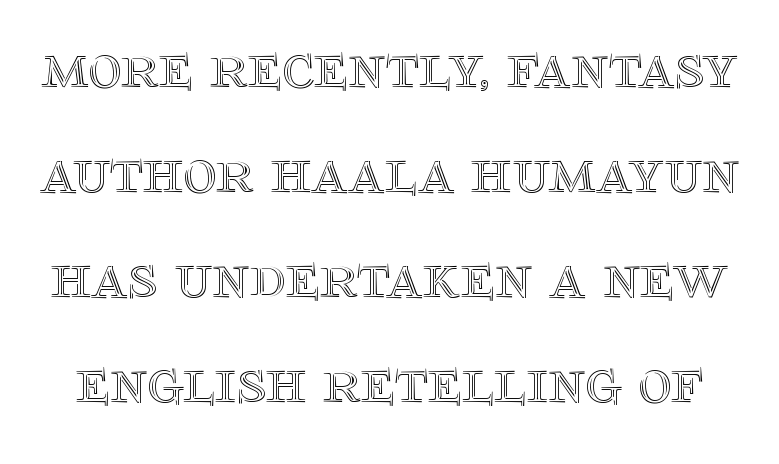
Q: Is the text italic (slanted)? A: No, it is upright.
Q: Is the text underlined? A: No.
Q: Is the spacing between letters normal or unusually wide? A: Normal.
Q: Is the spacing between lines tight, normal or loose? A: Normal.
Q: Width (condensed, normal, or wide)? A: Normal.
Q: x-height? A: Large.
Q: Monospaced? A: No.
